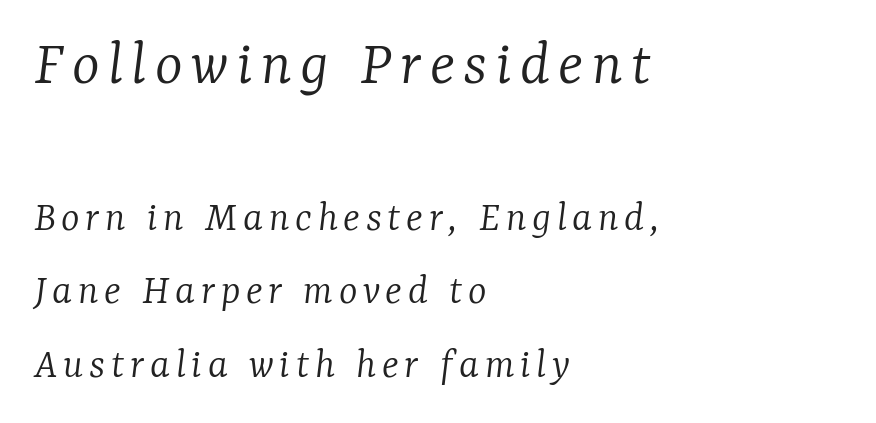
Q: Is the text bold? A: No.
Q: Is the text italic (slanted)? A: Yes, it leans right by about 7 degrees.
Q: Is the typeface a serif or a sans-serif typeface? A: Serif.
Q: Is the text underlined? A: No.
Q: How is the paragraph aligned? A: Left-aligned.
Q: Is the spacing between lines tight, normal or loose? A: Normal.
Q: Which block of text is set in a larger size, the first (top) or the second (bottom)? A: The first (top) one.
Q: Width (condensed, normal, or wide)? A: Normal.
Q: Stroke contrast? A: Low.
Q: x-height? A: Medium.
Q: Monospaced? A: No.
